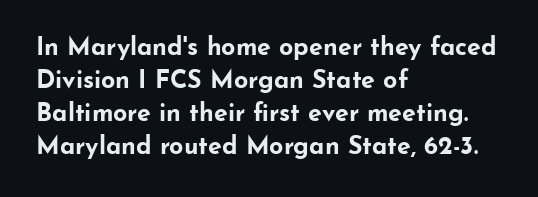
{"italic": "no", "bold": "yes", "underline": "no", "align": "left", "line_spacing": "normal", "line_spacing_ratio": 1.32, "letter_spacing": "normal", "letter_spacing_em": 0.0, "glyph_px": 25}
